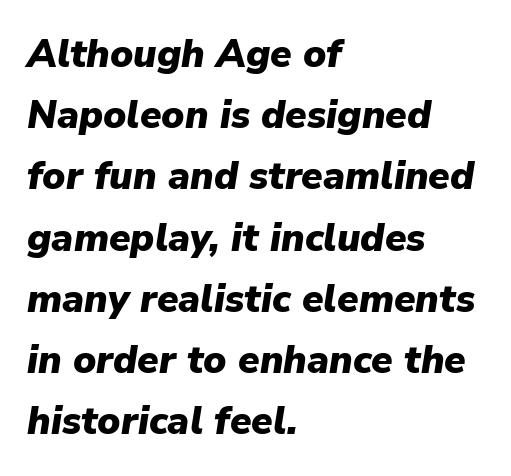
Q: Is the text bold? A: Yes.
Q: Is the text italic (slanted)? A: Yes, it leans right by about 9 degrees.
Q: Is the text underlined? A: No.
Q: How is the paragraph aligned? A: Left-aligned.
Q: Is the spacing between letters normal or unusually wide? A: Normal.
Q: Is the spacing between lines tight, normal or loose? A: Normal.
Q: Width (condensed, normal, or wide)? A: Normal.
Q: Stroke contrast? A: Low.
Q: x-height? A: Medium.
Q: Monospaced? A: No.
